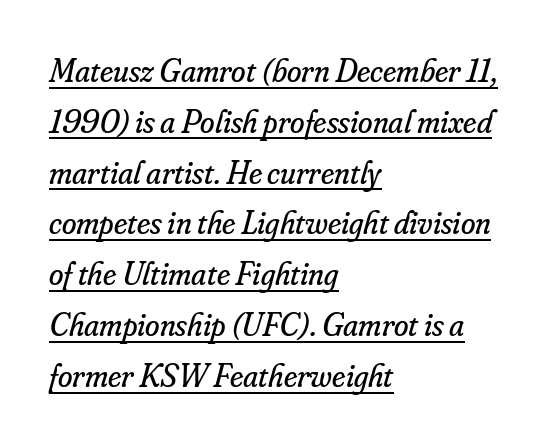
The image shows 33 px regular-weight serif type, italic (leaning right); set left-aligned, normal line spacing (1.54x), normal letter spacing, underlined; low stroke contrast and a small x-height.
